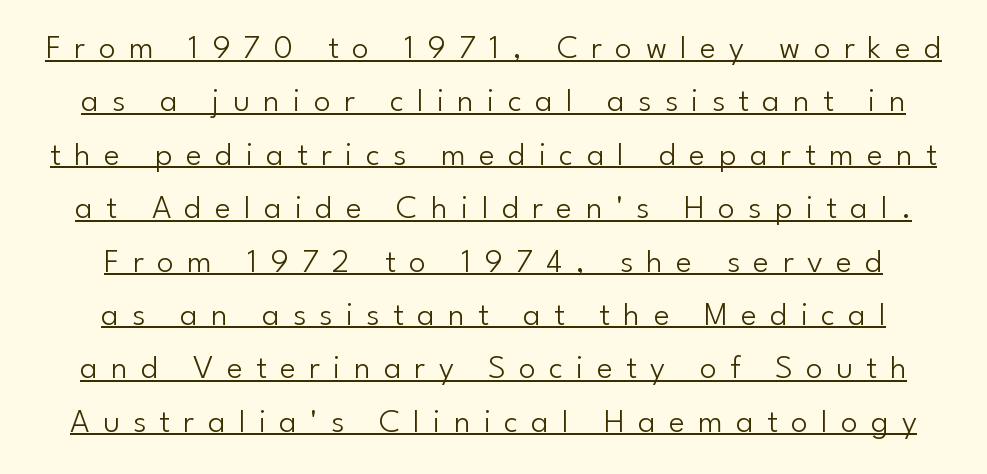
{"serif": "no", "italic": "no", "bold": "no", "weight": "light", "width": "normal", "stroke_contrast": "low", "x_height": "small", "monospaced": "no", "underline": "yes", "line_spacing": "normal", "line_spacing_ratio": 1.57, "letter_spacing": "wide", "letter_spacing_em": 0.39, "glyph_px": 34}
